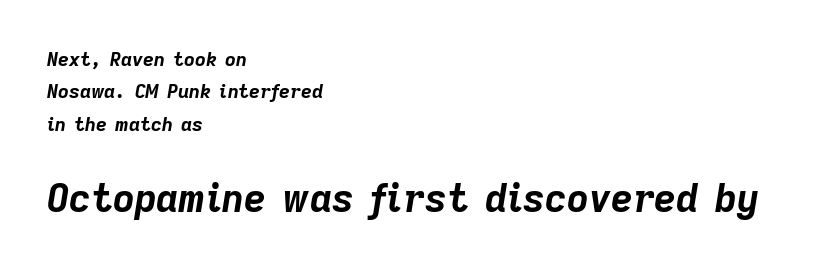
The image shows 38 px bold type, italic (leaning right); set left-aligned, normal line spacing (1.7x), normal letter spacing, not underlined; the second (bottom) block is 2.0x larger; low stroke contrast and a medium x-height.
